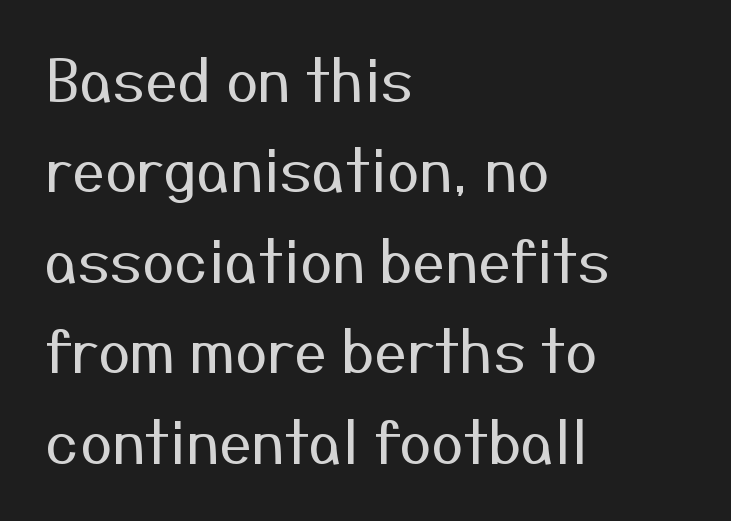
{"serif": "no", "italic": "no", "bold": "no", "weight": "regular", "width": "normal", "stroke_contrast": "medium", "x_height": "medium", "monospaced": "no", "underline": "no", "align": "left", "line_spacing": "normal", "line_spacing_ratio": 1.56, "letter_spacing": "normal", "letter_spacing_em": 0.0, "glyph_px": 58}
